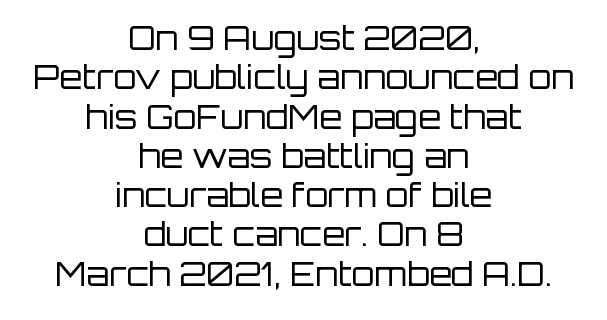
The image shows 33 px regular-weight sans-serif type, upright; set centered, line spacing 1.19x, normal letter spacing, not underlined; low stroke contrast and a large x-height.
